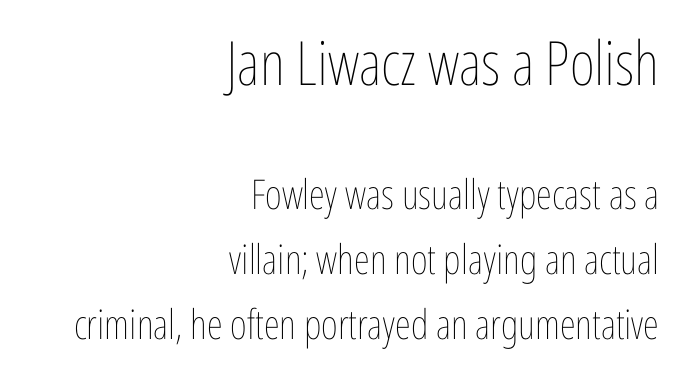
Nobody drew a line under any word here. Which of the two is more prominent by size? The first, at the top. No letter is thick-stroked: the sample isn't bold. Tracking value appears to be zero — textbook default spacing.
